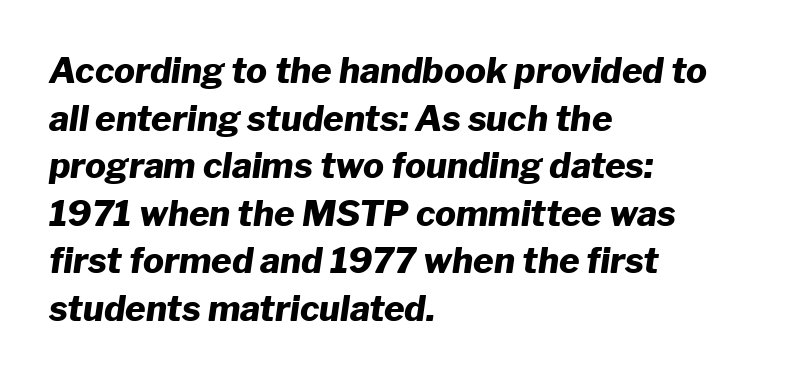
{"italic": "yes", "lean": "right", "slant_degrees": 8, "bold": "yes", "weight": "heavy", "width": "normal", "stroke_contrast": "low", "x_height": "medium", "monospaced": "no", "underline": "no", "align": "left", "line_spacing": "normal", "line_spacing_ratio": 1.36, "letter_spacing": "normal", "letter_spacing_em": 0.0, "glyph_px": 35}
